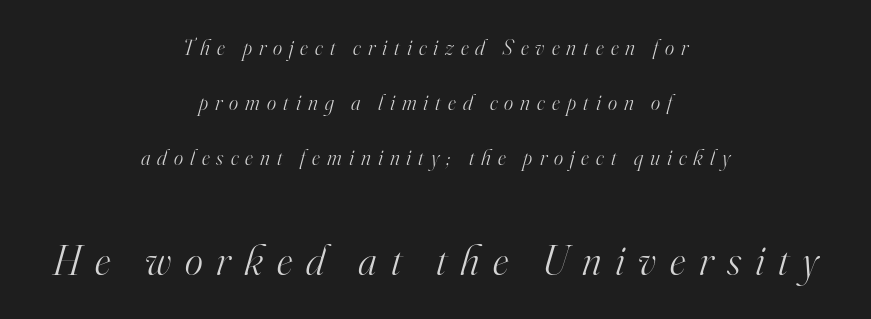
Look at the tracking — it's clearly loosened, letters drifting apart. The leading is generous, giving the passage an open texture. The typeface chosen for these lines features serifs. This reads as an unemphasized weight, regular at the heaviest. Note the varied advance widths — an 'i' is clearly narrower than an 'm'.
